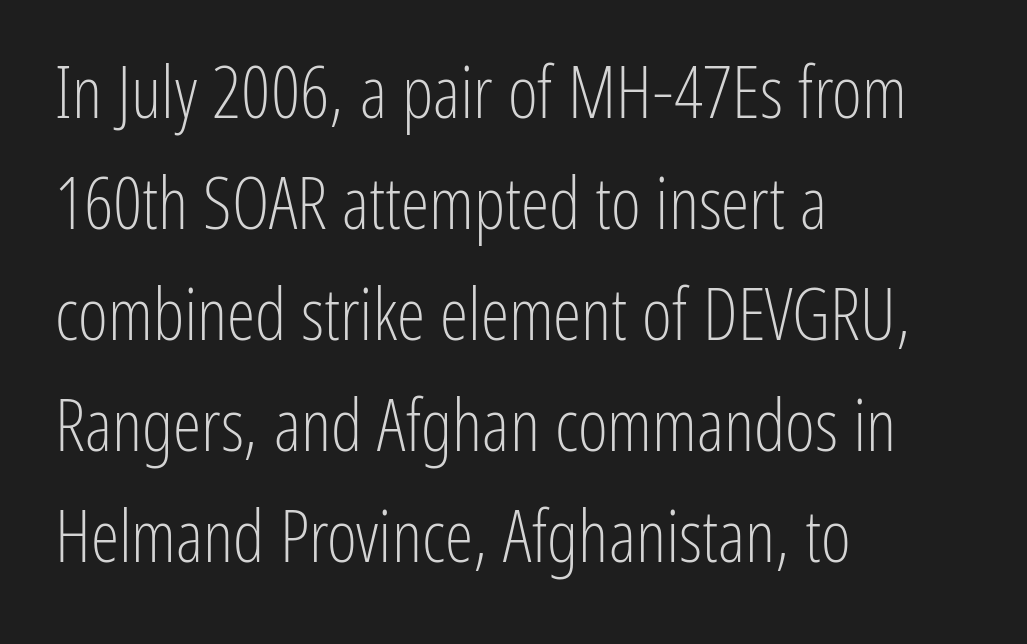
The image shows 72 px light, condensed sans-serif type, upright; set left-aligned, normal line spacing (1.54x), normal letter spacing, not underlined; low stroke contrast and a medium x-height.
